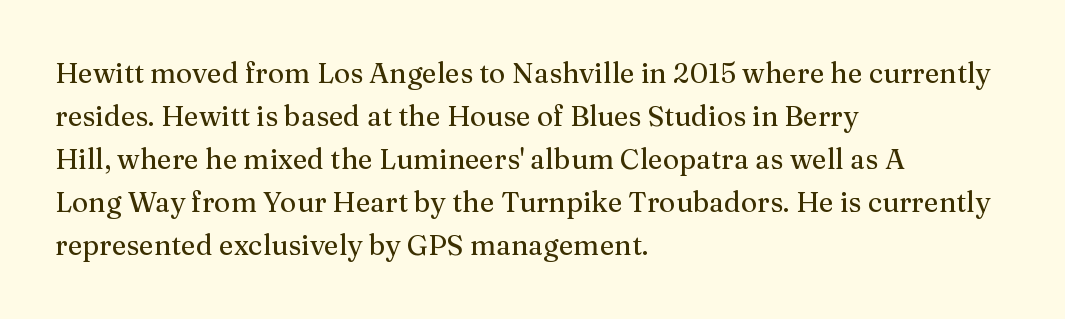
Q: Is the text italic (slanted)? A: No, it is upright.
Q: Is the typeface a serif or a sans-serif typeface? A: Serif.
Q: Is the text underlined? A: No.
Q: How is the paragraph aligned? A: Left-aligned.
Q: Is the spacing between letters normal or unusually wide? A: Normal.
Q: Is the spacing between lines tight, normal or loose? A: Normal.
Q: Width (condensed, normal, or wide)? A: Normal.
Q: Stroke contrast? A: Medium.
Q: x-height? A: Medium.
Q: Monospaced? A: No.
